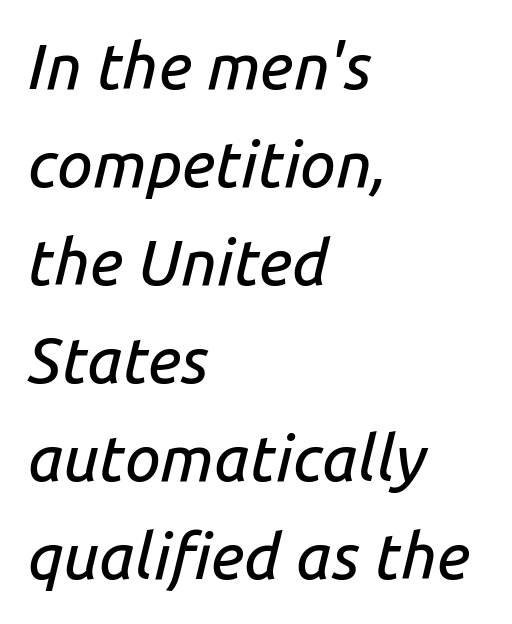
Q: Is the text italic (slanted)? A: Yes, it leans right by about 14 degrees.
Q: Is the text underlined? A: No.
Q: How is the paragraph aligned? A: Left-aligned.
Q: Is the spacing between letters normal or unusually wide? A: Normal.
Q: Is the spacing between lines tight, normal or loose? A: Normal.
Q: Width (condensed, normal, or wide)? A: Normal.
Q: Stroke contrast? A: Low.
Q: x-height? A: Medium.
Q: Monospaced? A: No.
